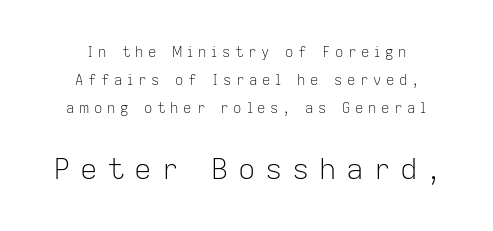
{"serif": "no", "italic": "no", "bold": "no", "weight": "light", "width": "normal", "stroke_contrast": "low", "x_height": "medium", "monospaced": "no", "underline": "no", "align": "center", "line_spacing": "loose", "line_spacing_ratio": 1.99, "letter_spacing": "wide", "letter_spacing_em": 0.33, "larger_block": "second", "size_ratio": 2.07, "glyph_px": 29}
